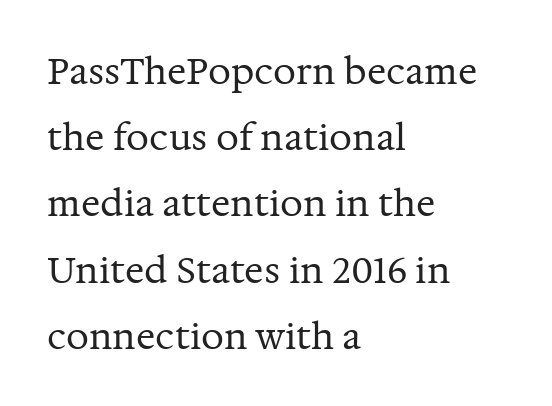
Descender tails drop into unmarked territory. Think of a printed novel: that variable character pitch is what you see here. This rendering uses left alignment, leaving the right contour irregular. The letters stand upright; this is a roman face. Does extra space separate the letters? No, they use regular spacing. The font family rendered here belongs to the serif group.
